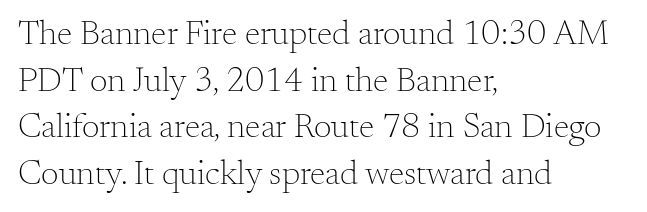
The image shows 35 px light serif type, upright; set left-aligned, normal line spacing (1.33x), normal letter spacing, not underlined; medium stroke contrast and a small x-height.
